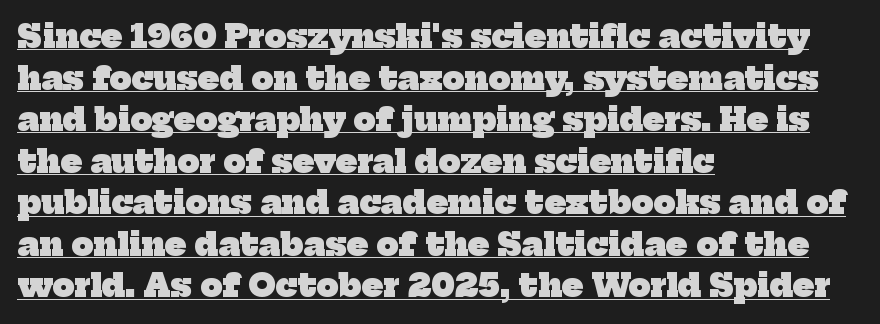
A rule runs beneath these lines of type. This is heavy type, rendered in bold. Note the varied advance widths — an 'i' is clearly narrower than an 'm'. Honestly, the letter spacing is just normal — you wouldn't notice it.
